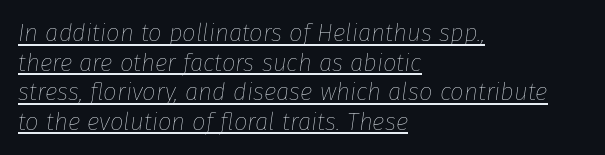
The image shows 24 px text type, italic (leaning right); set left-aligned, line spacing 1.23x, normal letter spacing, underlined.
